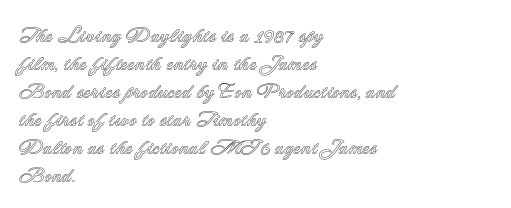
If you measured baseline to baseline, you'd find a middling distance. Descenders are the only things crossing below the line. The lines in this sample share a left origin and differ only in where they stop. Letter spacing: default.
